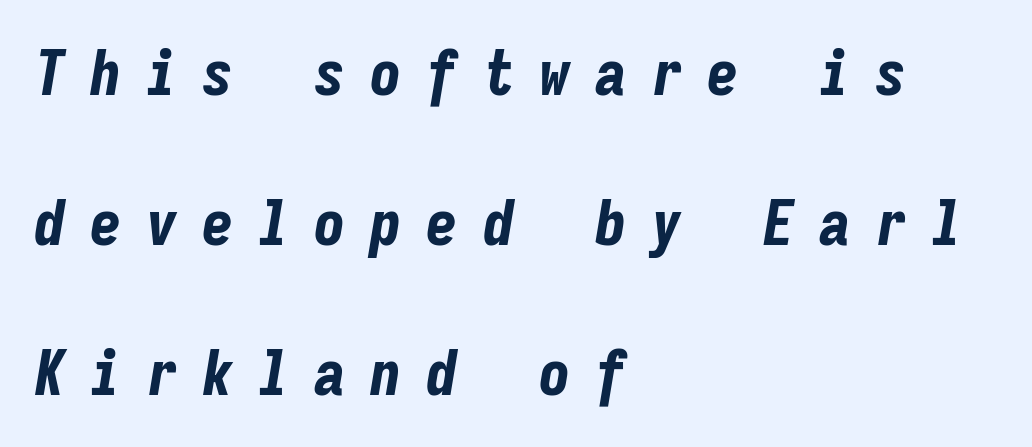
{"italic": "yes", "lean": "right", "slant_degrees": 9, "bold": "yes", "weight": "bold", "width": "condensed", "stroke_contrast": "low", "x_height": "medium", "monospaced": "yes", "underline": "no", "align": "left", "line_spacing": "loose", "line_spacing_ratio": 2.38, "letter_spacing": "wide", "letter_spacing_em": 0.39, "glyph_px": 63}
